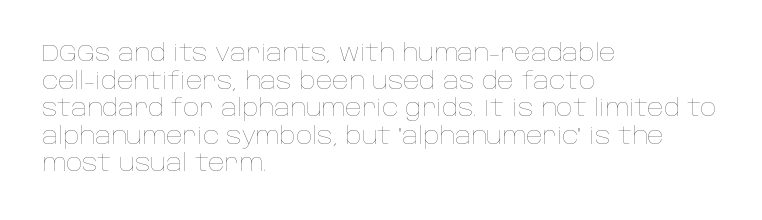
The image shows 23 px text type, upright; set left-aligned, line spacing 1.2x, normal letter spacing, not underlined.
